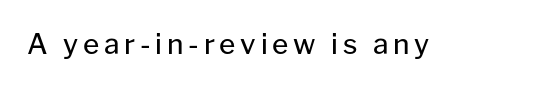
A typesetter would call this proportional, since set widths differ per character. Nope, no serifs anywhere on these letters. Posture: upright roman. The string is rendered with underlining switched off. Stems and bowls with no extra thickness — not bold.
